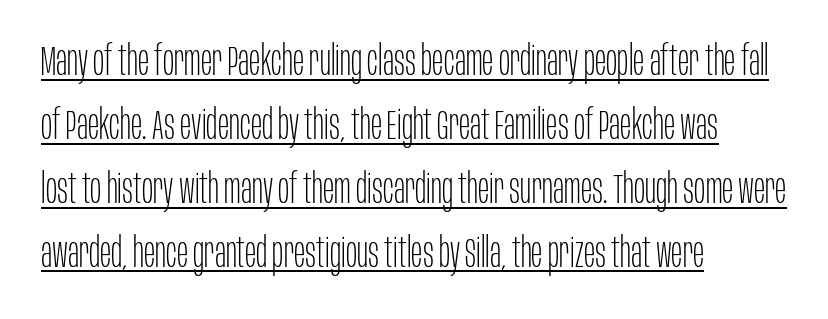
Q: Is the text bold? A: No.
Q: Is the text italic (slanted)? A: No, it is upright.
Q: Is the typeface a serif or a sans-serif typeface? A: Sans-serif.
Q: Is the text underlined? A: Yes.
Q: How is the paragraph aligned? A: Left-aligned.
Q: Is the spacing between letters normal or unusually wide? A: Normal.
Q: Is the spacing between lines tight, normal or loose? A: Normal.
Q: Width (condensed, normal, or wide)? A: Condensed.
Q: Stroke contrast? A: Low.
Q: x-height? A: Large.
Q: Monospaced? A: No.
